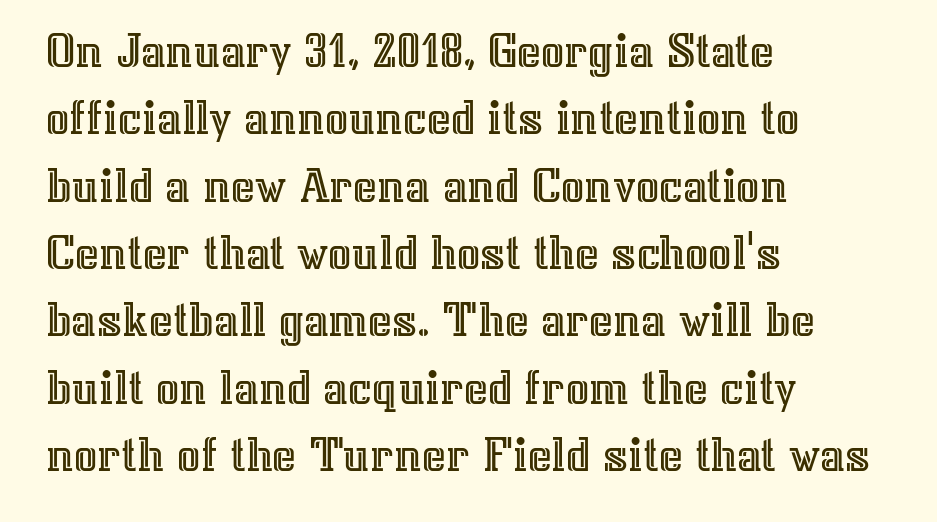
{"italic": "no", "width": "normal", "x_height": "medium", "monospaced": "no", "underline": "no", "align": "left", "line_spacing": "normal", "line_spacing_ratio": 1.32, "letter_spacing": "normal", "letter_spacing_em": 0.0, "glyph_px": 51}
